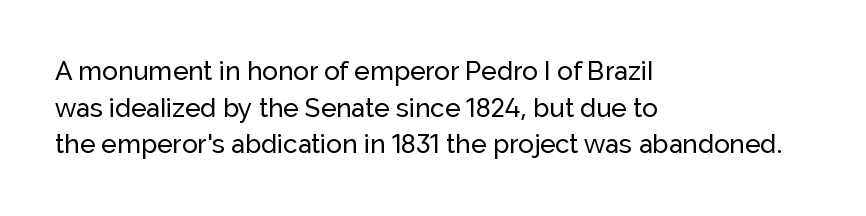
Q: Is the text italic (slanted)? A: No, it is upright.
Q: Is the text underlined? A: No.
Q: How is the paragraph aligned? A: Left-aligned.
Q: Is the spacing between letters normal or unusually wide? A: Normal.
Q: Is the spacing between lines tight, normal or loose? A: Normal.
